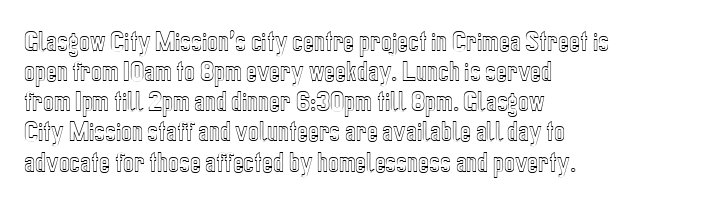
{"italic": "no", "underline": "no", "align": "left", "line_spacing": "normal", "line_spacing_ratio": 1.31, "letter_spacing": "normal", "letter_spacing_em": 0.0, "glyph_px": 23}
